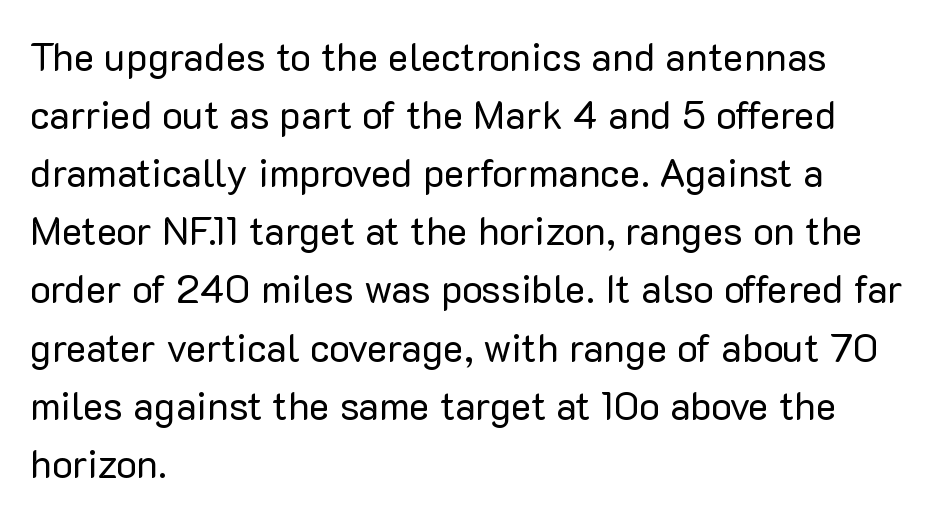
Q: Is the text bold? A: No.
Q: Is the text italic (slanted)? A: No, it is upright.
Q: Is the typeface a serif or a sans-serif typeface? A: Sans-serif.
Q: Is the text underlined? A: No.
Q: How is the paragraph aligned? A: Left-aligned.
Q: Is the spacing between letters normal or unusually wide? A: Normal.
Q: Is the spacing between lines tight, normal or loose? A: Normal.
Q: Width (condensed, normal, or wide)? A: Normal.
Q: Stroke contrast? A: Low.
Q: x-height? A: Medium.
Q: Monospaced? A: No.
